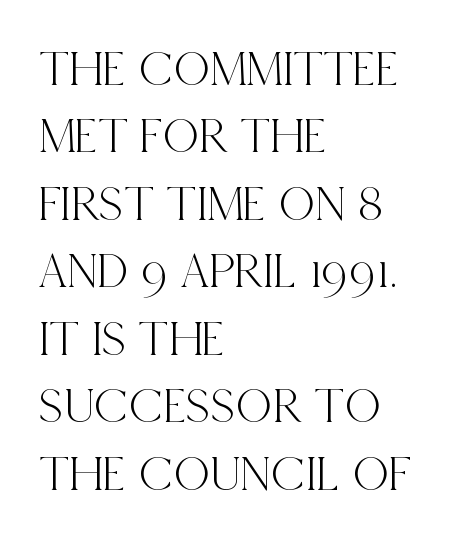
Q: Is the text italic (slanted)? A: No, it is upright.
Q: Is the typeface a serif or a sans-serif typeface? A: Serif.
Q: Is the text underlined? A: No.
Q: How is the paragraph aligned? A: Left-aligned.
Q: Is the spacing between letters normal or unusually wide? A: Normal.
Q: Is the spacing between lines tight, normal or loose? A: Normal.
Q: Width (condensed, normal, or wide)? A: Condensed.
Q: x-height? A: Large.
Q: Monospaced? A: No.
